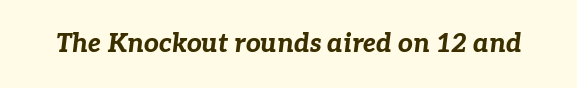
Q: Is the text bold? A: Yes.
Q: Is the text italic (slanted)? A: Yes, it leans right by about 7 degrees.
Q: Is the text underlined? A: No.
Q: Is the spacing between letters normal or unusually wide? A: Normal.
